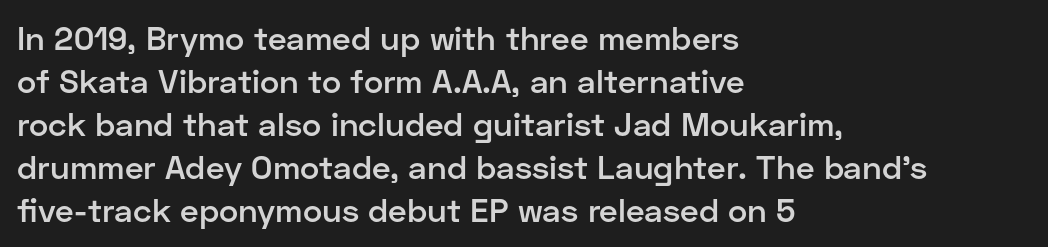
{"serif": "no", "italic": "no", "bold": "semi", "weight": "semibold", "width": "normal", "stroke_contrast": "low", "x_height": "medium", "monospaced": "no", "underline": "no", "align": "left", "line_spacing": "normal", "line_spacing_ratio": 1.3, "letter_spacing": "normal", "letter_spacing_em": 0.0, "glyph_px": 33}
